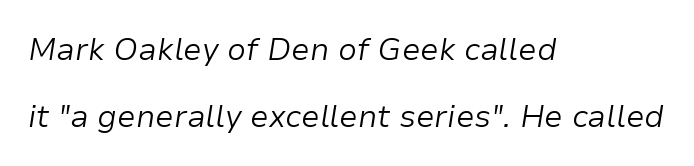
The image shows 31 px light type, italic (leaning right); set left-aligned, loose line spacing (2.16x), normal letter spacing, not underlined; low stroke contrast and a medium x-height.
